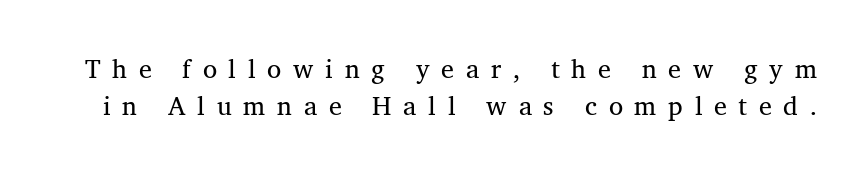
The vertical gap from one line to the next is medium. Type without underlining. Ordinary non-slanted type is in use. Weight class: somewhere from thin through regular. The line texture is sparse and dotted thanks to wide tracking.
